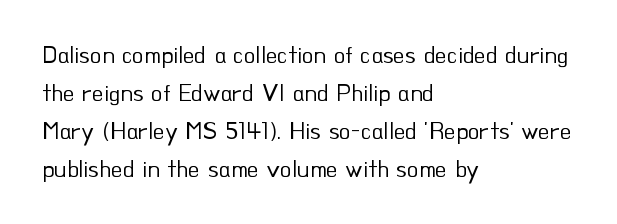
Is there much room between lines? A standard amount, neither cramped nor airy. A roman cut, with each character standing at attention. How are the letters spaced? Ordinarily, with no added tracking. This rendering features lettering with no underline. The paragraph shown leans on its left margin. The weight tops out at a normal text grade.
